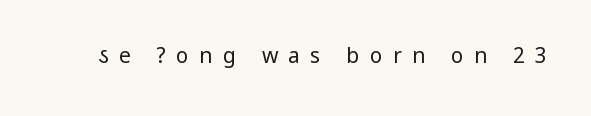
The passage shown is not underscored anywhere. This sample uses an upright cut, with every glyph sitting square on the baseline. The tracking jumps out immediately: characters are airy and widely separated. The strokes carry an ordinary text weight at most.
